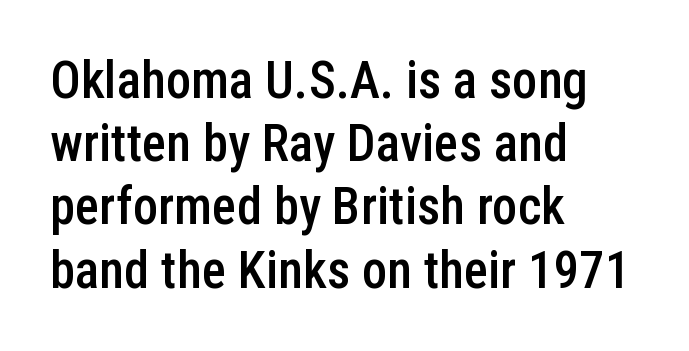
Q: Is the text bold? A: Semi-bold.
Q: Is the text italic (slanted)? A: No, it is upright.
Q: Is the typeface a serif or a sans-serif typeface? A: Sans-serif.
Q: Is the text underlined? A: No.
Q: How is the paragraph aligned? A: Left-aligned.
Q: Is the spacing between letters normal or unusually wide? A: Normal.
Q: Width (condensed, normal, or wide)? A: Condensed.
Q: Stroke contrast? A: Low.
Q: x-height? A: Medium.
Q: Monospaced? A: No.
